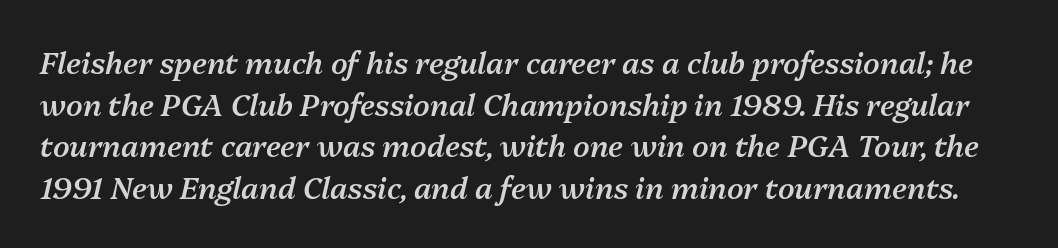
The image shows 30 px semibold type, italic (leaning right); set normal line spacing (1.39x), normal letter spacing, not underlined; medium stroke contrast and a medium x-height.
